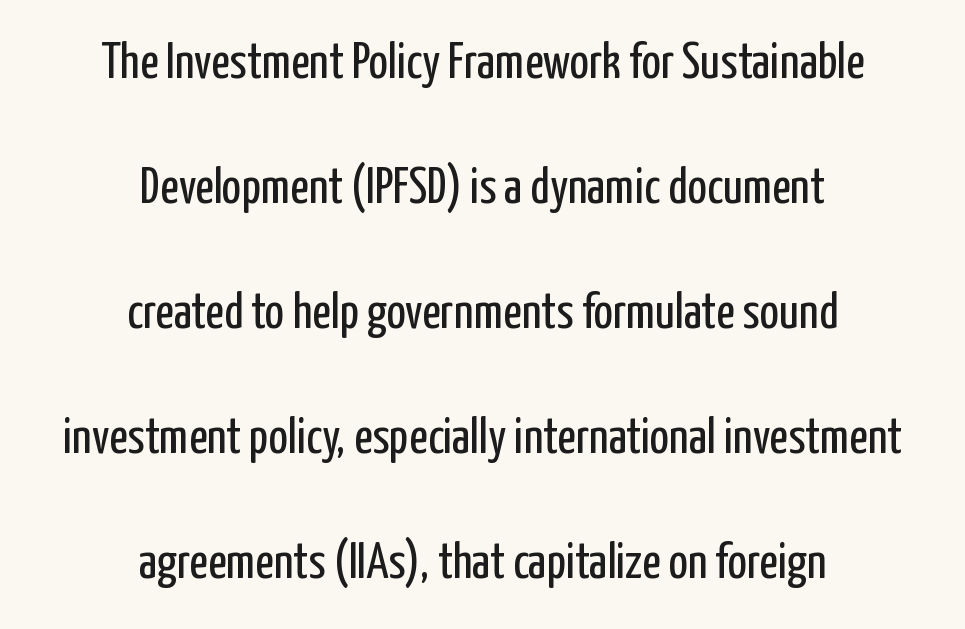
The image shows 51 px regular-weight, condensed sans-serif type, upright; set centered, loose line spacing (2.45x), normal letter spacing, not underlined; low stroke contrast and a medium x-height.
